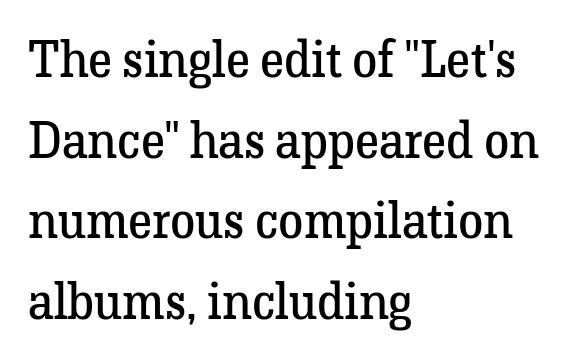
{"serif": "yes", "italic": "no", "bold": "no", "weight": "regular", "width": "normal", "stroke_contrast": "low", "x_height": "medium", "monospaced": "no", "underline": "no", "align": "left", "line_spacing": "normal", "line_spacing_ratio": 1.58, "letter_spacing": "normal", "letter_spacing_em": 0.0, "glyph_px": 51}
